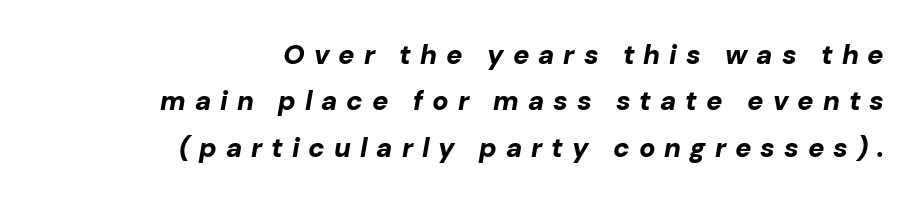
The image shows 27 px bold type, italic (leaning right); set right-aligned, line spacing 1.72x, unusually wide letter spacing (+0.33 em), not underlined.
